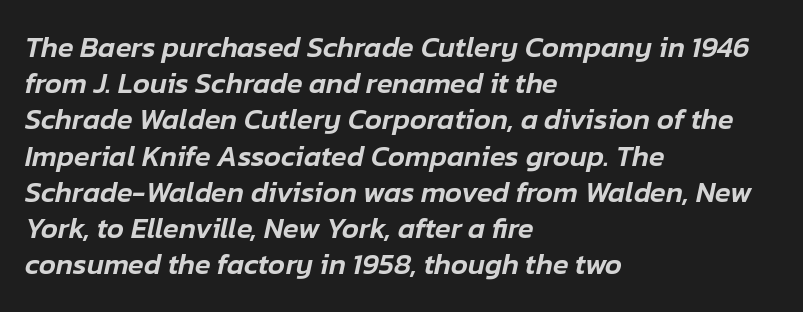
The image shows 29 px text type, italic (leaning right); set left-aligned, normal line spacing (1.25x), normal letter spacing, not underlined; low stroke contrast and a medium x-height.
